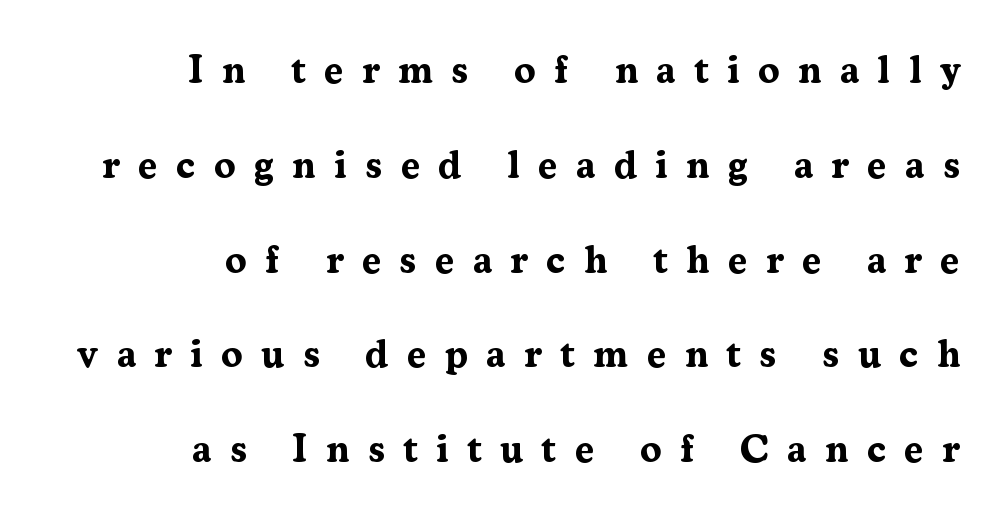
Visually the block forms a straight wall on the right and a jagged coastline on the left. The area under the type is left untouched. Between one letter and the next there's a generous, obvious gap. The line-height multiplier appears high, well above default.
